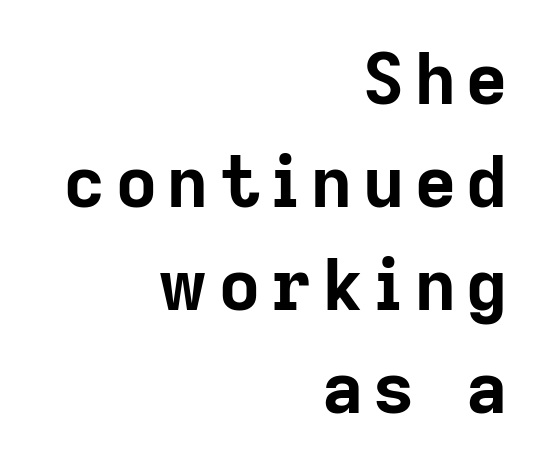
The image shows 71 px bold sans-serif type, upright; set right-aligned, normal line spacing (1.45x), not underlined; low stroke contrast and a medium x-height.
